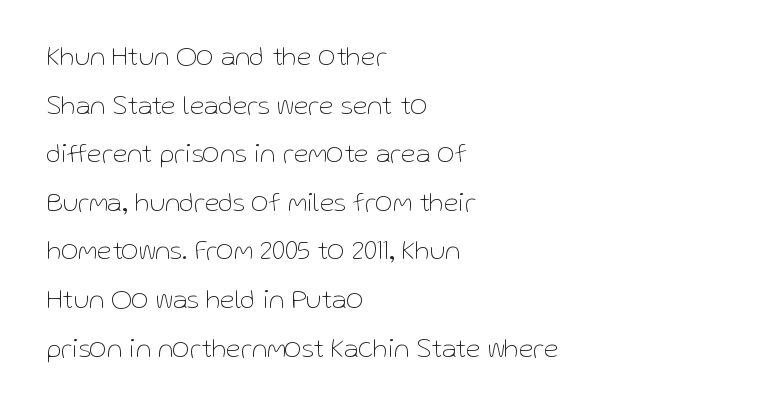
The image shows 27 px text type, upright; set left-aligned, line spacing 1.8x, normal letter spacing, not underlined.
